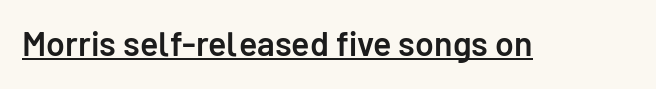
The image shows 34 px semibold sans-serif type, upright; set normal letter spacing, underlined; low stroke contrast and a medium x-height.
